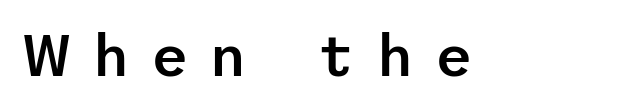
{"serif": "no", "italic": "no", "bold": "semi", "weight": "semibold", "width": "normal", "stroke_contrast": "low", "x_height": "medium", "underline": "no", "letter_spacing": "wide", "letter_spacing_em": 0.36, "glyph_px": 58}
